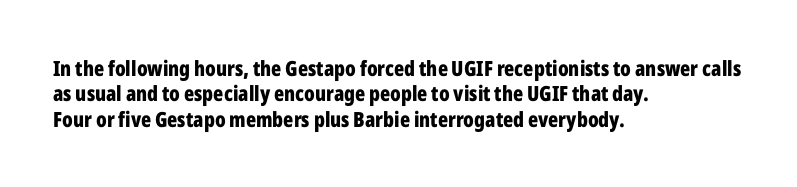
The image shows 21 px bold type, upright; set left-aligned, line spacing 1.21x, normal letter spacing, not underlined.
